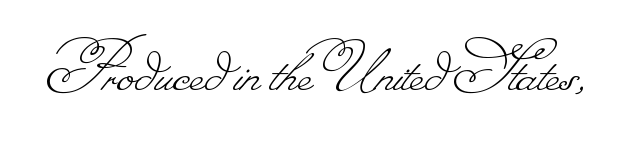
Descenders are the only things crossing below the line. Here the designer chose a conventional face with non-uniform glyph widths. Ink coverage per letter is moderate at most. Nobody touched the tracking dial on this one.
